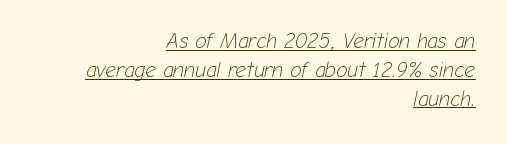
Leading: standard. Caption: standard tracking, unaltered. The letters are slanted; this is an italic face. Has an underline been added? It has. Weight class: somewhere from thin through regular.
